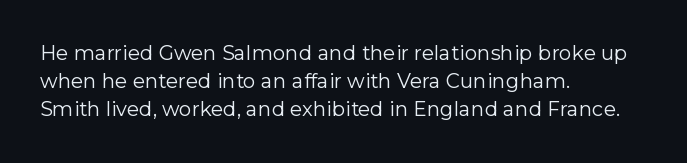
{"italic": "no", "bold": "no", "underline": "no", "align": "left", "line_spacing": "normal", "line_spacing_ratio": 1.41, "letter_spacing": "normal", "letter_spacing_em": 0.0, "glyph_px": 20}
